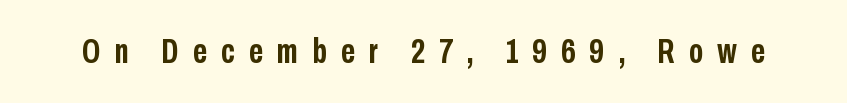
The image shows 35 px semibold, condensed sans-serif type, upright; set unusually wide letter spacing (+0.4 em), not underlined; low stroke contrast and a medium x-height.
